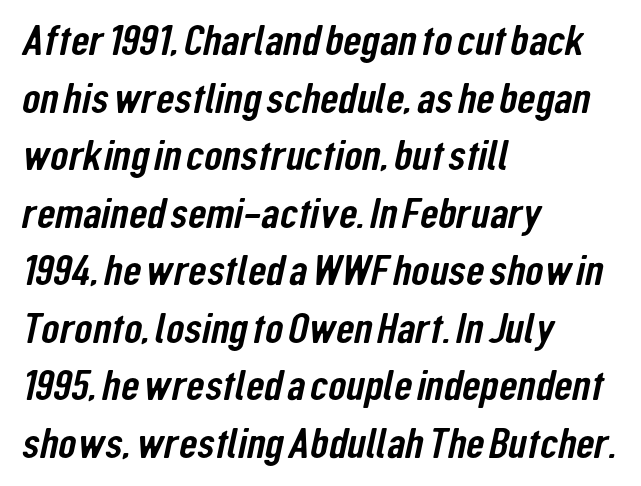
Q: Is the typeface a serif or a sans-serif typeface? A: Sans-serif.
Q: Is the text underlined? A: No.
Q: How is the paragraph aligned? A: Left-aligned.
Q: Is the spacing between letters normal or unusually wide? A: Normal.
Q: Is the spacing between lines tight, normal or loose? A: Normal.
Q: Width (condensed, normal, or wide)? A: Condensed.
Q: Stroke contrast? A: Low.
Q: x-height? A: Medium.
Q: Monospaced? A: No.
